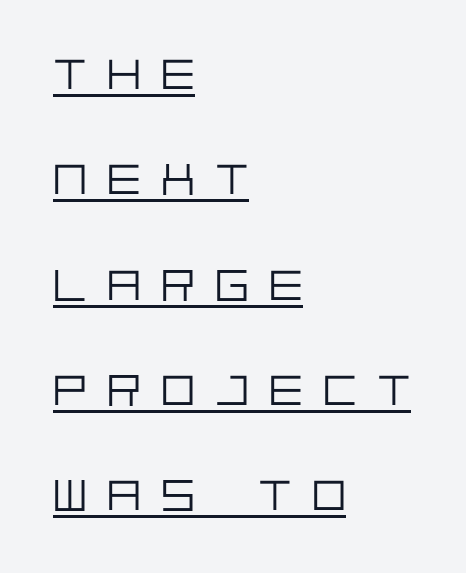
Q: Is the text bold? A: No.
Q: Is the text italic (slanted)? A: No, it is upright.
Q: Is the typeface a serif or a sans-serif typeface? A: Sans-serif.
Q: Is the text underlined? A: Yes.
Q: How is the paragraph aligned? A: Left-aligned.
Q: Is the spacing between letters normal or unusually wide? A: Unusually wide.
Q: Is the spacing between lines tight, normal or loose? A: Loose.
Q: Width (condensed, normal, or wide)? A: Normal.
Q: Stroke contrast? A: Low.
Q: x-height? A: Large.
